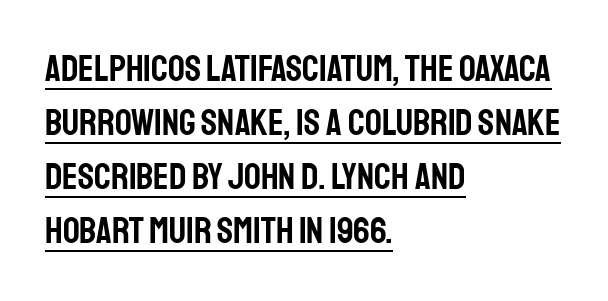
Q: Is the text italic (slanted)? A: No, it is upright.
Q: Is the typeface a serif or a sans-serif typeface? A: Sans-serif.
Q: Is the text underlined? A: Yes.
Q: How is the paragraph aligned? A: Left-aligned.
Q: Is the spacing between letters normal or unusually wide? A: Normal.
Q: Is the spacing between lines tight, normal or loose? A: Normal.
Q: Width (condensed, normal, or wide)? A: Condensed.
Q: Stroke contrast? A: Low.
Q: x-height? A: Large.
Q: Monospaced? A: No.
